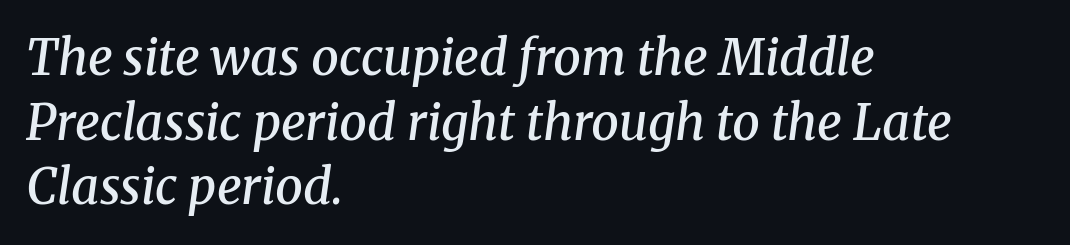
{"serif": "yes", "italic": "yes", "lean": "right", "slant_degrees": 8, "bold": "semi", "weight": "semibold", "width": "normal", "stroke_contrast": "medium", "x_height": "medium", "monospaced": "no", "underline": "no", "align": "left", "line_spacing": "normal", "line_spacing_ratio": 1.32, "letter_spacing": "normal", "letter_spacing_em": 0.0, "glyph_px": 49}
